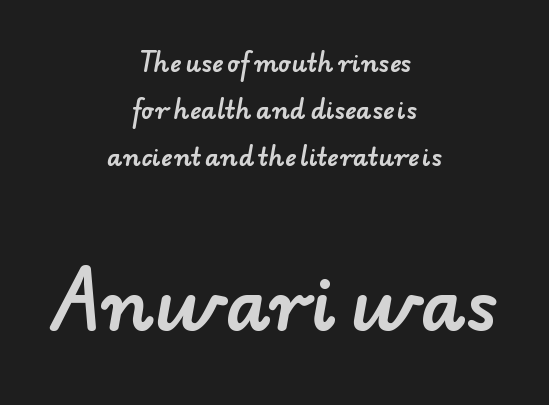
Q: Is the typeface a serif or a sans-serif typeface? A: Sans-serif.
Q: Is the text underlined? A: No.
Q: How is the paragraph aligned? A: Centered.
Q: Is the spacing between letters normal or unusually wide? A: Normal.
Q: Is the spacing between lines tight, normal or loose? A: Loose.
Q: Which block of text is set in a larger size, the first (top) or the second (bottom)? A: The second (bottom) one.
Q: Width (condensed, normal, or wide)? A: Normal.
Q: Stroke contrast? A: Low.
Q: x-height? A: Small.
Q: Monospaced? A: No.
